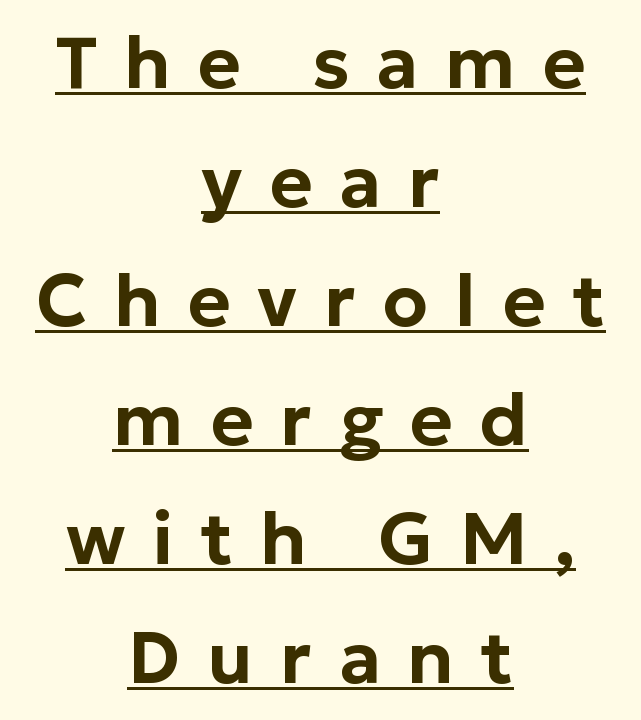
The image shows 73 px sans-serif type, upright; set centered, normal line spacing (1.63x), unusually wide letter spacing (+0.37 em), underlined; low stroke contrast and a medium x-height.
